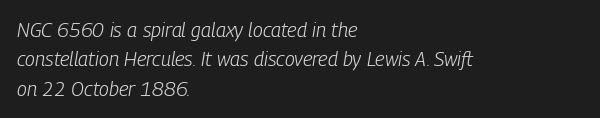
{"italic": "yes", "lean": "right", "slant_degrees": 9, "bold": "no", "underline": "no", "align": "left", "line_spacing": "normal", "line_spacing_ratio": 1.47, "letter_spacing": "normal", "letter_spacing_em": 0.0, "glyph_px": 20}
